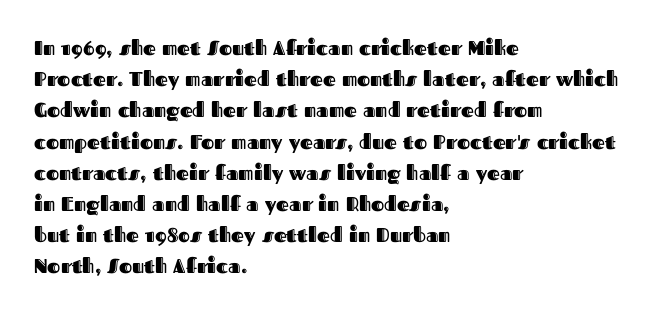
{"italic": "no", "underline": "no", "align": "left", "line_spacing": "normal", "line_spacing_ratio": 1.56, "letter_spacing": "normal", "letter_spacing_em": 0.0, "glyph_px": 20}
